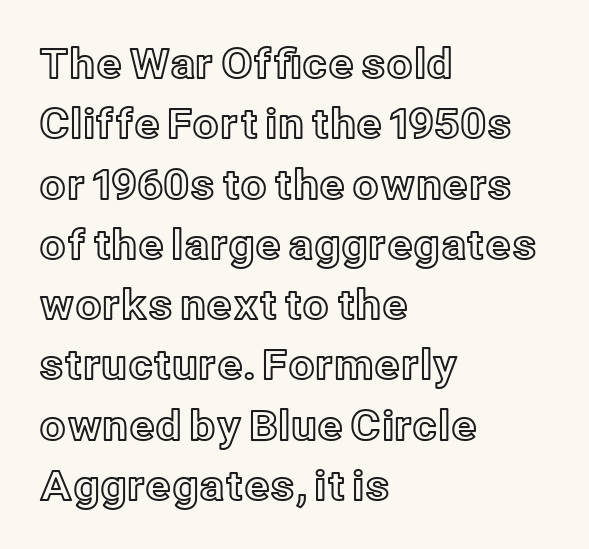
Rows of type keep a routine distance in the vertical direction. If you drew a ruler down the left edge, every line would touch it. Underline: absent. The letters sit at their default tracking, neither squeezed nor spread. A typesetter would call this proportional, since set widths differ per character.
